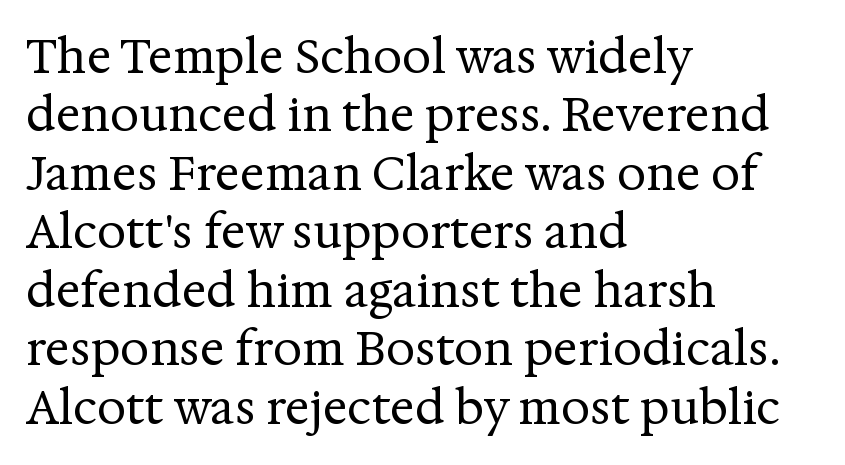
The letters stand straight up with perfectly vertical stems. Each letter keeps its own natural width here, so spacing adapts to shape. Compared with a centered layout, this one pins lines to the left instead. Summary of vertical rhythm: regular, with standard interline spacing. A light-to-regular cut is what we see here. The space directly below the letters is spotless.
